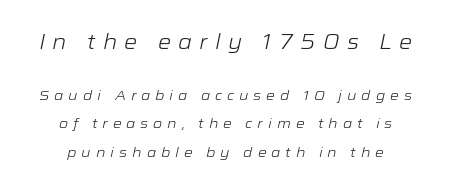
Someone cranked the tracking dial way up on this one. This rendering features lettering with no underline. Alignment: centered. The text carries the slant typical of an italic or oblique font.
